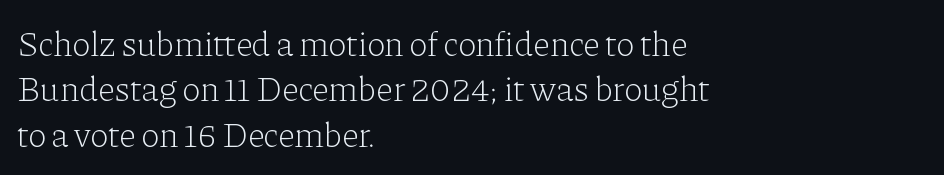
The image shows 35 px light serif type, upright; set left-aligned, normal line spacing (1.3x), normal letter spacing, not underlined; low stroke contrast and a medium x-height.
